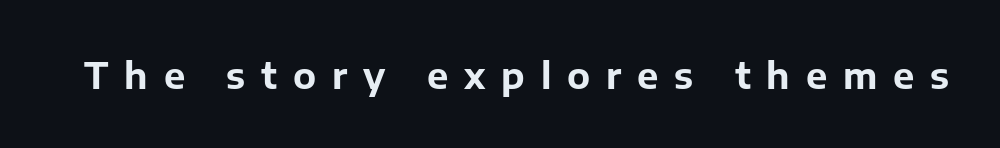
The image shows 36 px bold sans-serif type, upright; set unusually wide letter spacing (+0.44 em), not underlined; low stroke contrast and a medium x-height.
